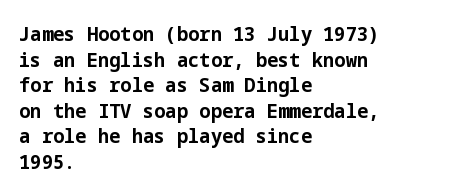
The letters stand straight up with perfectly vertical stems. The space directly below the letters is spotless. Letter spacing: default. Bold? Absolutely — the strokes are thick and heavy. The leading is moderate, giving the passage an even texture. The lines in this sample share a left origin and differ only in where they stop.
